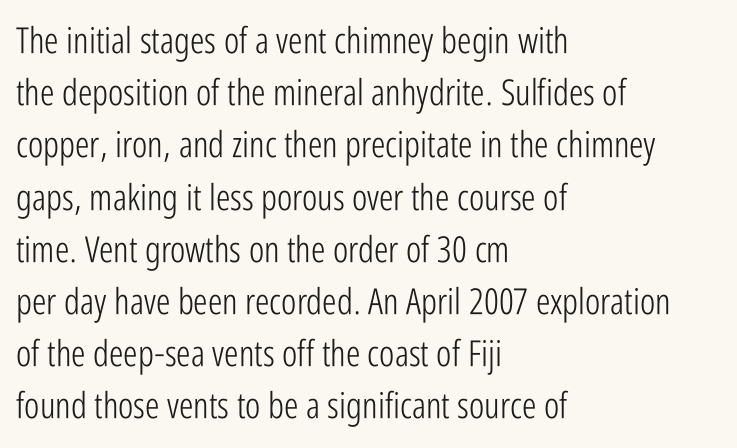
Q: Is the text bold? A: No.
Q: Is the text italic (slanted)? A: No, it is upright.
Q: Is the typeface a serif or a sans-serif typeface? A: Sans-serif.
Q: Is the text underlined? A: No.
Q: How is the paragraph aligned? A: Left-aligned.
Q: Is the spacing between letters normal or unusually wide? A: Normal.
Q: Is the spacing between lines tight, normal or loose? A: Normal.
Q: Width (condensed, normal, or wide)? A: Condensed.
Q: Stroke contrast? A: Low.
Q: x-height? A: Medium.
Q: Monospaced? A: No.
